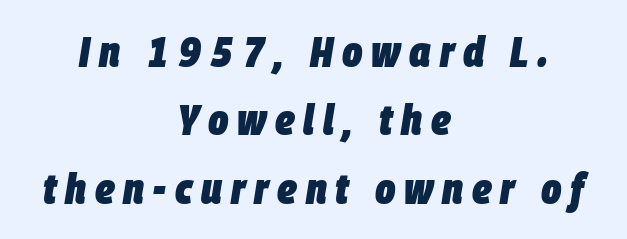
The space beneath each line is pristine and unruled. Character widths vary here, with narrow letters taking less room than wide ones. The lines are quadded center. When letters slant like this, we call the style italic. Tracking value appears strongly positive — letters spread wide.
